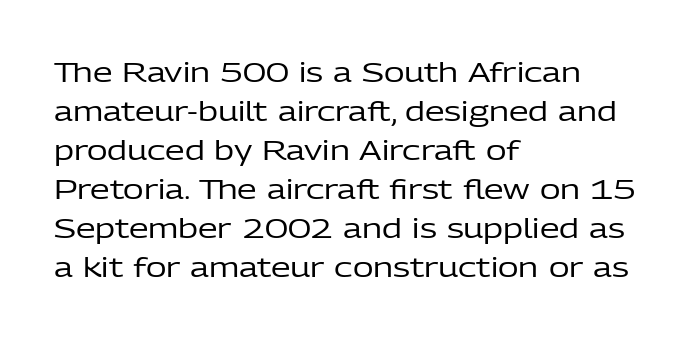
{"serif": "no", "italic": "no", "bold": "no", "weight": "regular", "width": "normal", "stroke_contrast": "low", "x_height": "medium", "monospaced": "no", "underline": "no", "align": "left", "line_spacing": "normal", "line_spacing_ratio": 1.39, "letter_spacing": "normal", "letter_spacing_em": 0.0, "glyph_px": 28}
